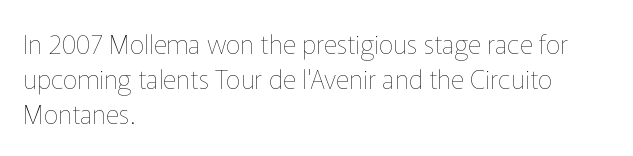
How are the letters spaced? Ordinarily, with no added tracking. Has an underline been added? It has not. Honestly, the row spacing looks completely unremarkable. The font is comparable to plain body text, perhaps lighter. Visually the block forms a straight wall on the left and a jagged coastline on the right.
